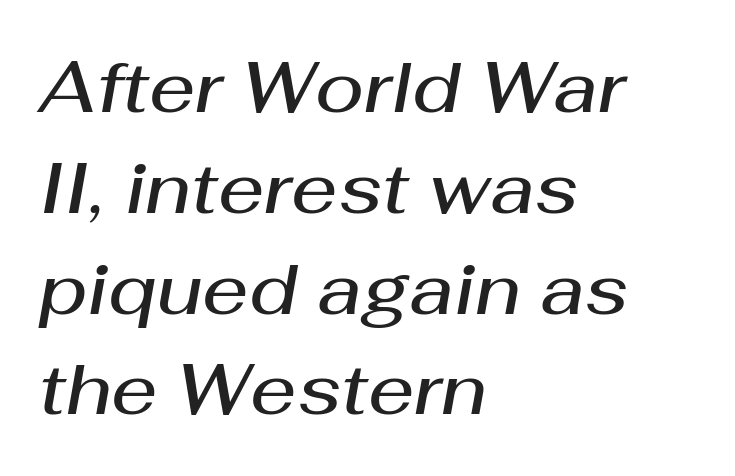
Q: Is the text bold? A: Semi-bold.
Q: Is the text italic (slanted)? A: Yes, it leans right by about 10 degrees.
Q: Is the text underlined? A: No.
Q: How is the paragraph aligned? A: Left-aligned.
Q: Is the spacing between letters normal or unusually wide? A: Normal.
Q: Is the spacing between lines tight, normal or loose? A: Normal.
Q: Width (condensed, normal, or wide)? A: Normal.
Q: Stroke contrast? A: Medium.
Q: x-height? A: Medium.
Q: Monospaced? A: No.
